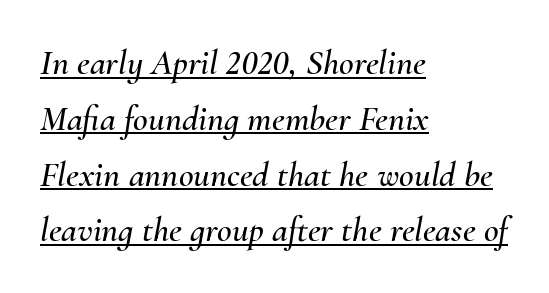
The image shows 36 px text type, italic (leaning right); set left-aligned, normal line spacing (1.55x), normal letter spacing, underlined; medium stroke contrast and a small x-height.
